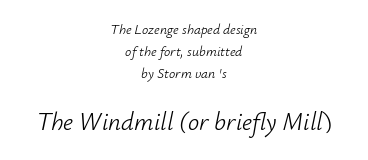
Q: Is the text bold? A: No.
Q: Is the text italic (slanted)? A: Yes, it leans right by about 12 degrees.
Q: Is the text underlined? A: No.
Q: How is the paragraph aligned? A: Centered.
Q: Is the spacing between letters normal or unusually wide? A: Normal.
Q: Is the spacing between lines tight, normal or loose? A: Normal.
Q: Which block of text is set in a larger size, the first (top) or the second (bottom)? A: The second (bottom) one.
